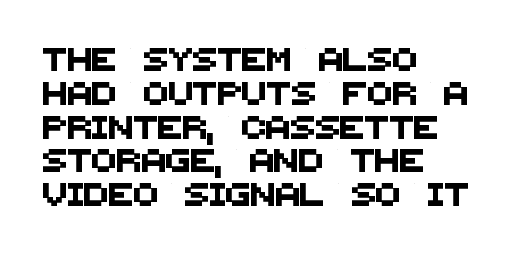
{"underline": "no", "align": "left", "line_spacing": "normal", "line_spacing_ratio": 1.47, "letter_spacing": "normal", "letter_spacing_em": 0.0, "glyph_px": 23}
